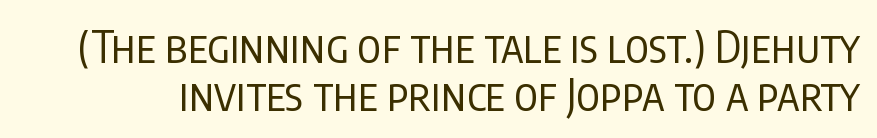
The image shows 44 px regular-weight, condensed sans-serif type, upright; set tight line spacing (1.09x), normal letter spacing, not underlined; low stroke contrast and a large x-height.
